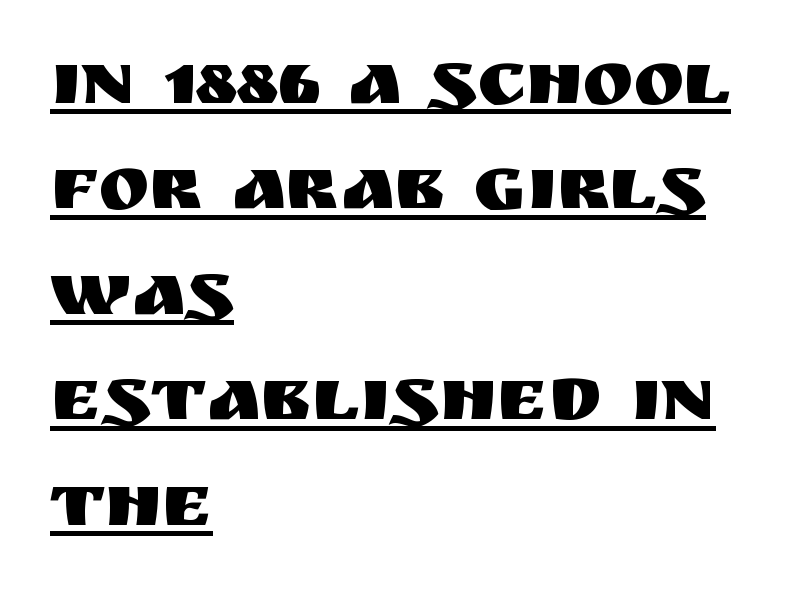
{"serif": "no", "italic": "no", "width": "normal", "stroke_contrast": "medium", "x_height": "large", "monospaced": "no", "underline": "yes", "align": "left", "line_spacing": "normal", "line_spacing_ratio": 1.37, "letter_spacing": "normal", "letter_spacing_em": 0.0, "glyph_px": 77}
